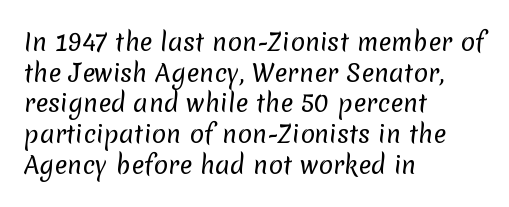
Is the stroke heavy? The answer is a plain regular-or-lighter. Glance below the letters and you will spot only blank space. The lines in this sample share a left origin and differ only in where they stop. Standard letterfit; no display-style spreading of the glyphs. Interline gaps are of average width in this sample.
